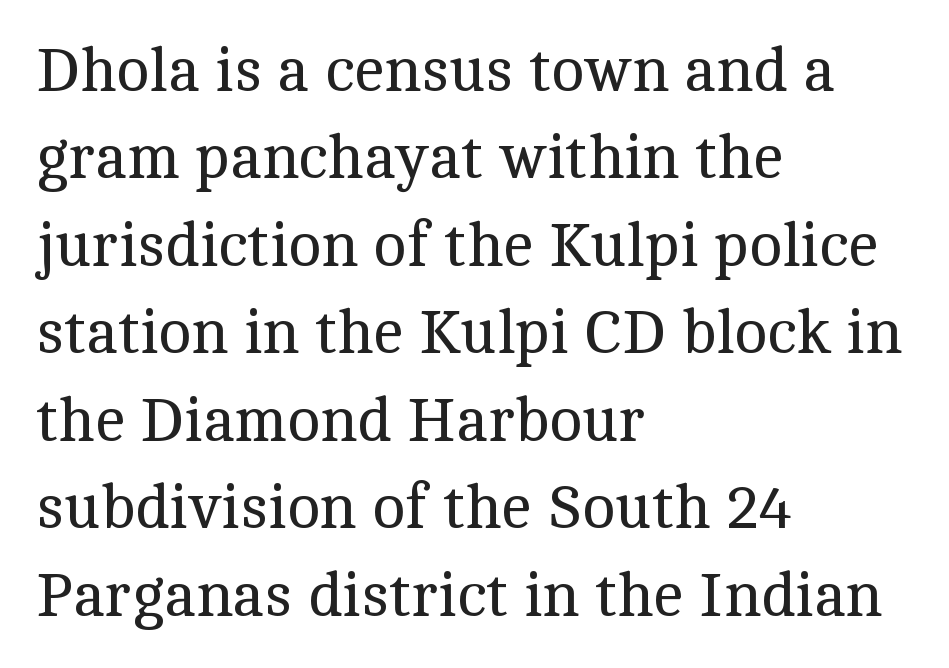
{"serif": "yes", "italic": "no", "bold": "no", "weight": "regular", "width": "normal", "x_height": "medium", "monospaced": "no", "underline": "no", "align": "left", "line_spacing": "normal", "line_spacing_ratio": 1.41, "letter_spacing": "normal", "letter_spacing_em": 0.0, "glyph_px": 62}
